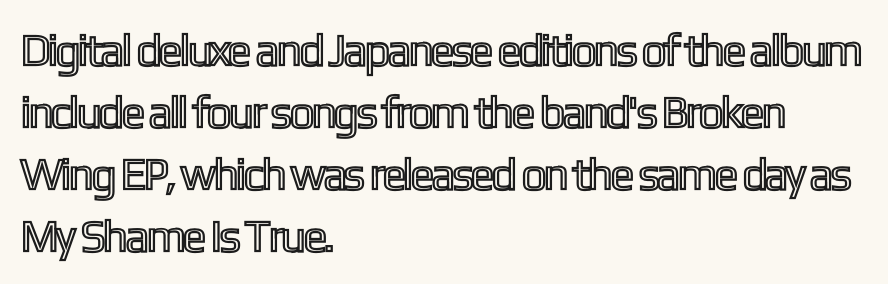
The image shows 45 px condensed type, upright; set left-aligned, normal line spacing (1.38x), normal letter spacing, not underlined; a medium x-height.
